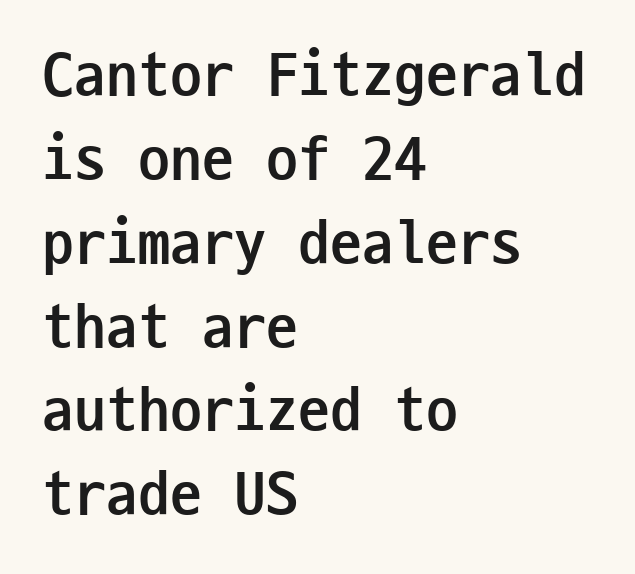
Q: Is the text bold? A: Yes.
Q: Is the text italic (slanted)? A: No, it is upright.
Q: Is the typeface a serif or a sans-serif typeface? A: Sans-serif.
Q: Is the text underlined? A: No.
Q: How is the paragraph aligned? A: Left-aligned.
Q: Is the spacing between letters normal or unusually wide? A: Normal.
Q: Is the spacing between lines tight, normal or loose? A: Normal.
Q: Width (condensed, normal, or wide)? A: Condensed.
Q: Stroke contrast? A: Low.
Q: x-height? A: Medium.
Q: Monospaced? A: Yes.
